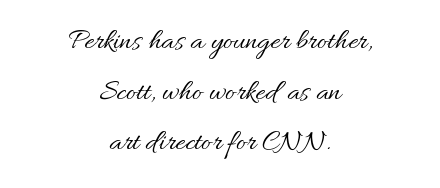
{"bold": "no", "weight": "regular", "width": "normal", "stroke_contrast": "medium", "x_height": "small", "monospaced": "no", "underline": "no", "align": "center", "line_spacing": "normal", "line_spacing_ratio": 1.69, "letter_spacing": "normal", "letter_spacing_em": 0.0, "glyph_px": 30}
